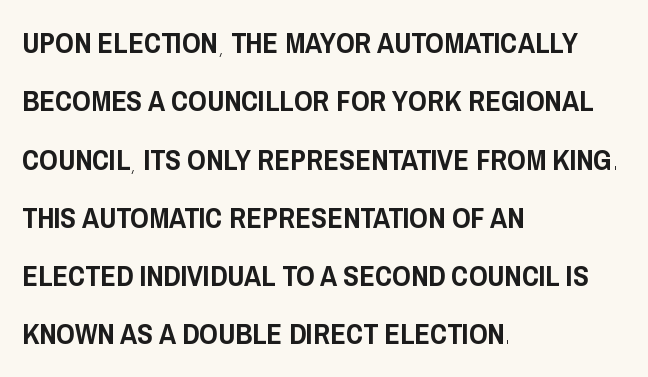
{"serif": "no", "italic": "no", "width": "condensed", "stroke_contrast": "low", "x_height": "large", "monospaced": "no", "underline": "no", "align": "left", "line_spacing": "loose", "line_spacing_ratio": 2.01, "letter_spacing": "normal", "letter_spacing_em": 0.0, "glyph_px": 29}
